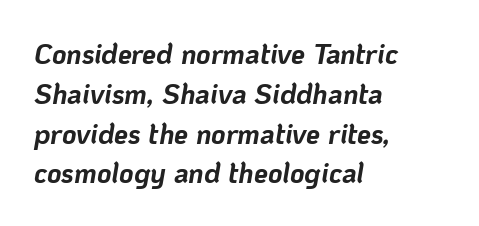
Q: Is the text bold? A: Yes.
Q: Is the text italic (slanted)? A: Yes, it leans right by about 10 degrees.
Q: Is the text underlined? A: No.
Q: How is the paragraph aligned? A: Left-aligned.
Q: Is the spacing between letters normal or unusually wide? A: Normal.
Q: Is the spacing between lines tight, normal or loose? A: Normal.
Q: Width (condensed, normal, or wide)? A: Normal.
Q: Stroke contrast? A: Low.
Q: x-height? A: Medium.
Q: Monospaced? A: No.
